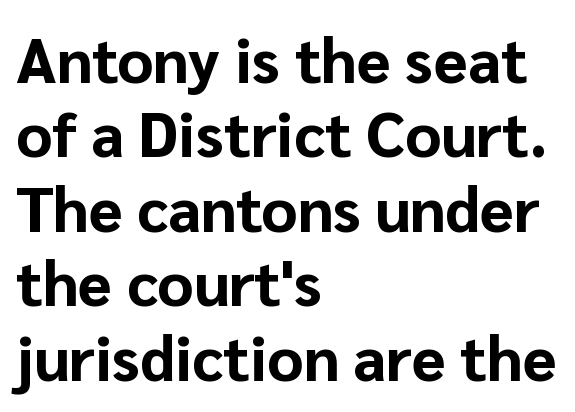
The image shows 62 px bold sans-serif type, upright; set left-aligned, line spacing 1.2x, normal letter spacing, not underlined; low stroke contrast and a medium x-height.
